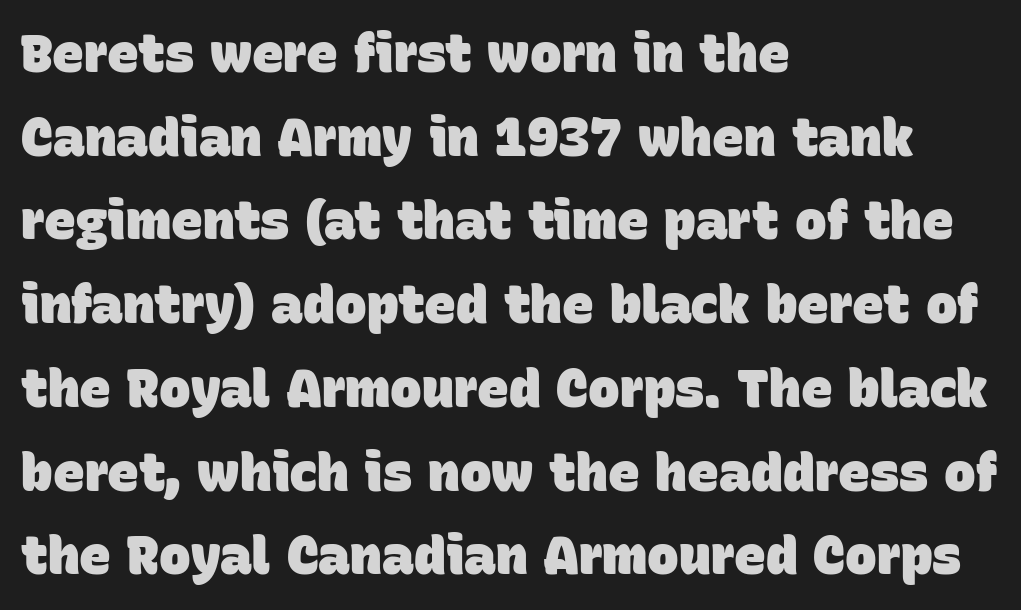
Q: Is the text bold? A: Yes.
Q: Is the typeface a serif or a sans-serif typeface? A: Sans-serif.
Q: Is the text underlined? A: No.
Q: How is the paragraph aligned? A: Left-aligned.
Q: Is the spacing between letters normal or unusually wide? A: Normal.
Q: Is the spacing between lines tight, normal or loose? A: Normal.
Q: Width (condensed, normal, or wide)? A: Normal.
Q: Stroke contrast? A: Low.
Q: x-height? A: Large.
Q: Monospaced? A: No.
